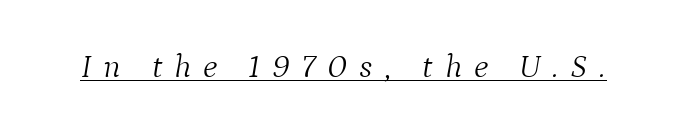
{"serif": "yes", "italic": "yes", "lean": "right", "slant_degrees": 9, "bold": "no", "weight": "light", "width": "normal", "stroke_contrast": "medium", "x_height": "medium", "monospaced": "no", "underline": "yes", "letter_spacing": "wide", "letter_spacing_em": 0.36, "glyph_px": 33}
